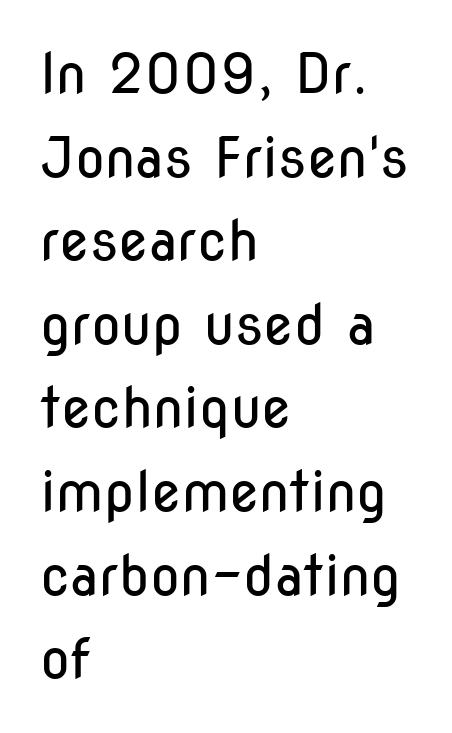
{"serif": "no", "italic": "no", "bold": "no", "weight": "regular", "width": "condensed", "stroke_contrast": "low", "x_height": "medium", "monospaced": "no", "underline": "no", "align": "left", "line_spacing": "normal", "line_spacing_ratio": 1.52, "letter_spacing": "normal", "letter_spacing_em": 0.0, "glyph_px": 55}
